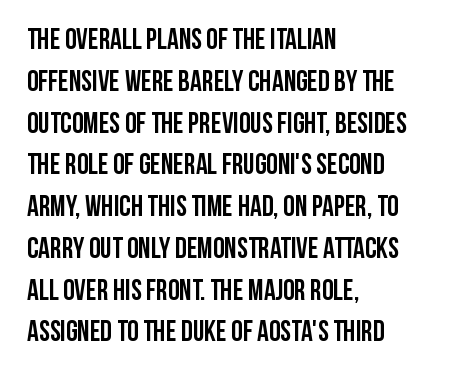
{"serif": "no", "italic": "no", "bold": "yes", "weight": "semibold", "width": "condensed", "stroke_contrast": "low", "x_height": "large", "monospaced": "no", "underline": "no", "align": "left", "line_spacing": "normal", "line_spacing_ratio": 1.44, "letter_spacing": "normal", "letter_spacing_em": 0.0, "glyph_px": 29}
